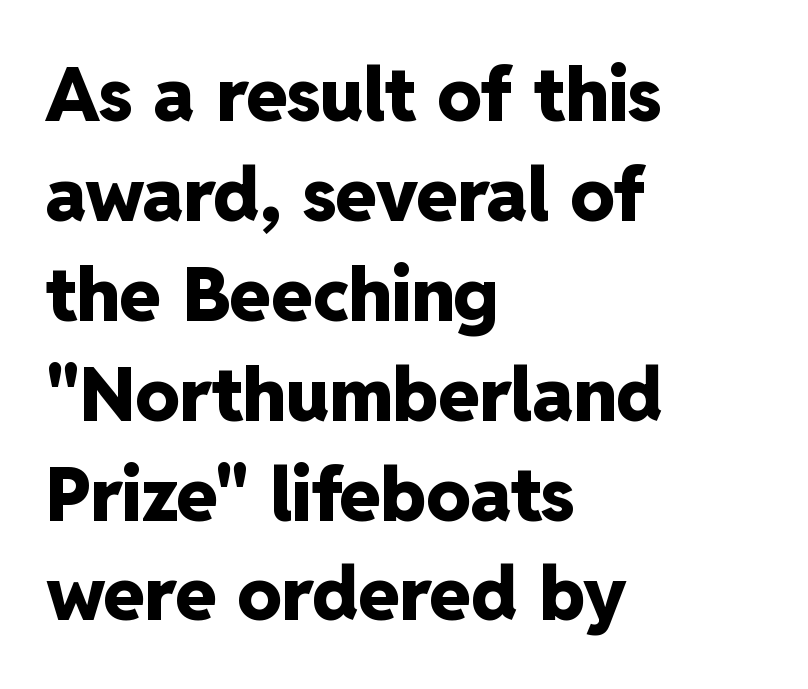
The image shows 74 px heavy sans-serif type, upright; set left-aligned, normal line spacing (1.35x), normal letter spacing, not underlined; low stroke contrast and a medium x-height.
